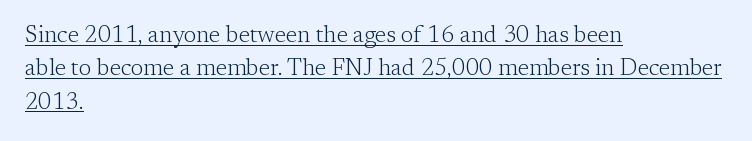
The vertical gap from one line to the next is medium. The characters are drawn with everyday or finer stroke widths. The specimen includes a rule beneath the text block's lines. The gaps between neighbouring characters are ordinary and unremarkable. These lines stack with their left ends in a neat column. This is roman type, the default non-slanted kind.
